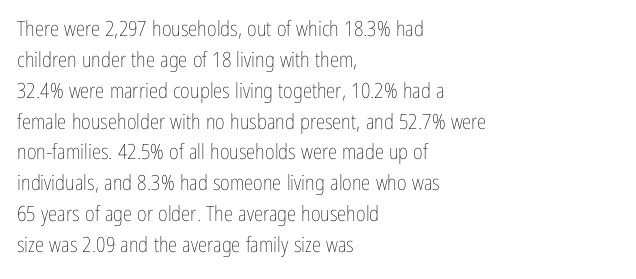
If you drew a line through each stem, it would be perfectly vertical. Leftover space on each line is placed entirely after the last word. The vertical gap from one line to the next is medium. The specimen omits any rule beneath the text block's lines.
